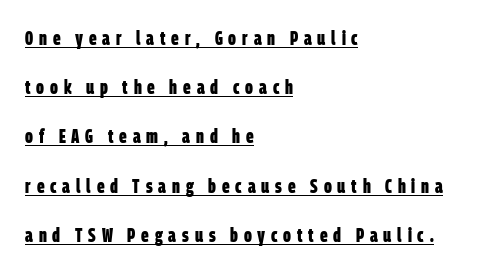
Q: Is the text bold? A: Yes.
Q: Is the text underlined? A: Yes.
Q: How is the paragraph aligned? A: Left-aligned.
Q: Is the spacing between letters normal or unusually wide? A: Unusually wide.
Q: Is the spacing between lines tight, normal or loose? A: Loose.
